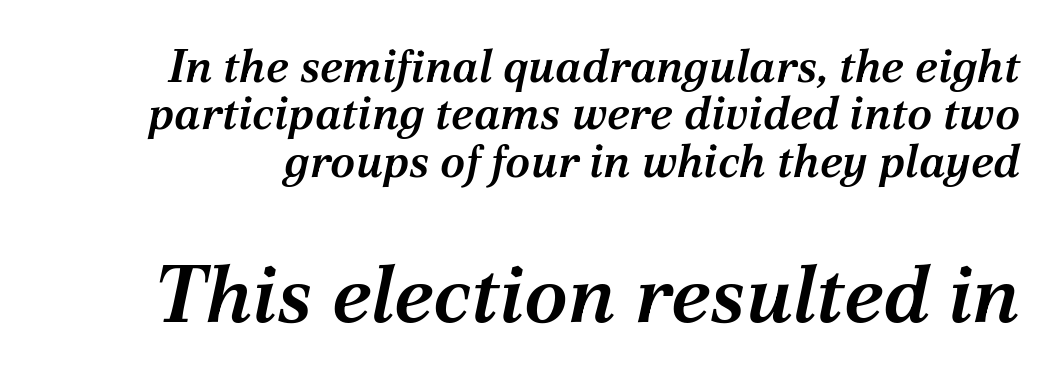
Q: Is the text bold? A: Semi-bold.
Q: Is the text italic (slanted)? A: Yes, it leans right by about 12 degrees.
Q: Is the typeface a serif or a sans-serif typeface? A: Serif.
Q: Is the text underlined? A: No.
Q: Is the spacing between letters normal or unusually wide? A: Normal.
Q: Is the spacing between lines tight, normal or loose? A: Tight.
Q: Which block of text is set in a larger size, the first (top) or the second (bottom)? A: The second (bottom) one.
Q: Width (condensed, normal, or wide)? A: Normal.
Q: Stroke contrast? A: Medium.
Q: x-height? A: Medium.
Q: Monospaced? A: No.
